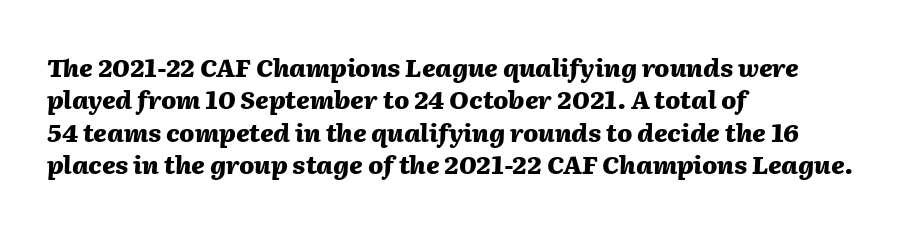
Caption: multi-line text, flush left, ragged right. Yep, that's italic — everything's leaning. Anything drawn beneath the words? Only blank space. Students, this is bold: see how much ink each stroke carries.
